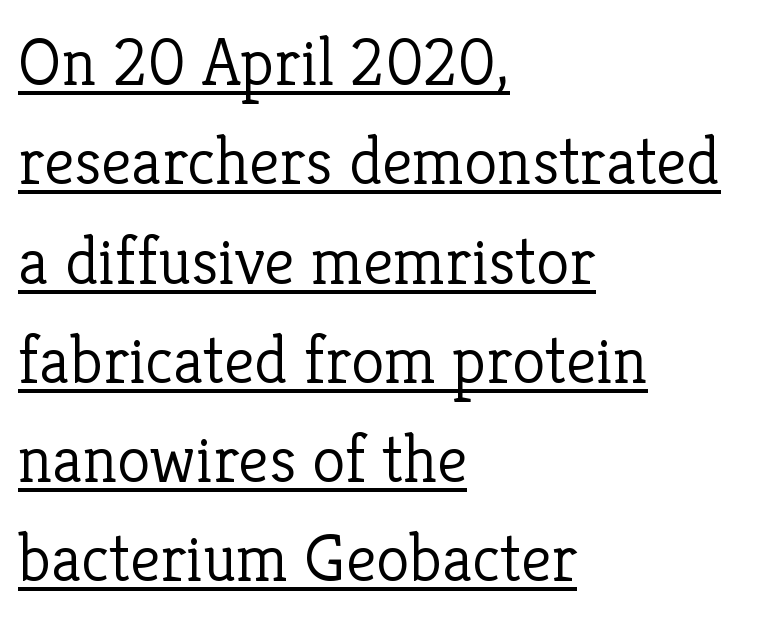
{"serif": "yes", "italic": "no", "bold": "no", "weight": "light", "width": "normal", "stroke_contrast": "low", "x_height": "medium", "monospaced": "no", "underline": "yes", "align": "left", "line_spacing": "normal", "line_spacing_ratio": 1.46, "letter_spacing": "normal", "letter_spacing_em": 0.0, "glyph_px": 68}
